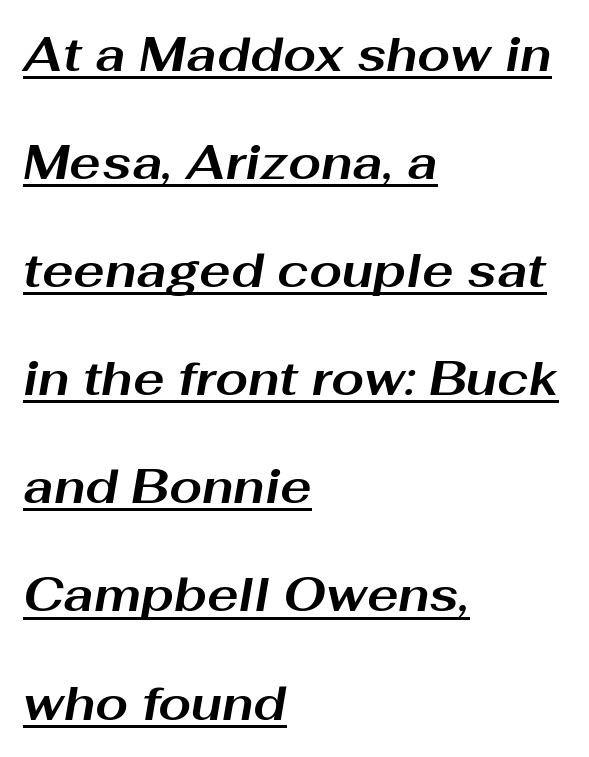
The image shows 47 px bold, wide type, italic (leaning right); set left-aligned, loose line spacing (2.3x), normal letter spacing, underlined; medium stroke contrast and a medium x-height.
